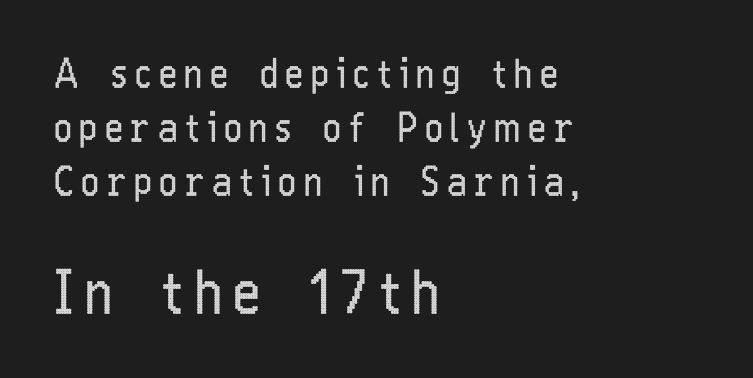
Each letter keeps its own natural width here, so spacing adapts to shape. The type family on display is of the sans-serif kind. Characters remain perfectly vertical along every line. Decoration check: the copy has no underline. The rag falls on the right side of this text block. The typesetting does not lean heavy: it is not bold.
